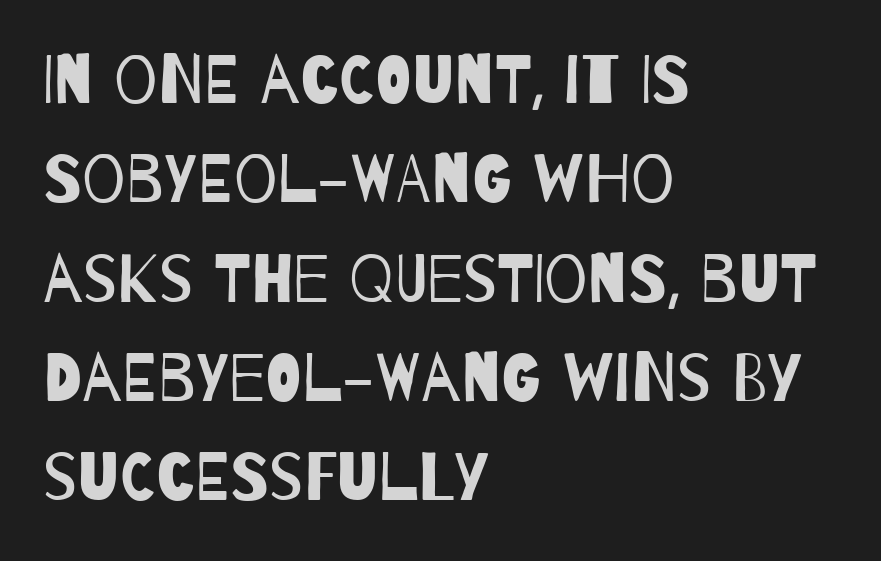
{"serif": "no", "bold": "no", "weight": "regular", "width": "condensed", "stroke_contrast": "low", "x_height": "large", "monospaced": "no", "underline": "no", "align": "left", "line_spacing": "normal", "line_spacing_ratio": 1.46, "letter_spacing": "normal", "letter_spacing_em": 0.0, "glyph_px": 68}
